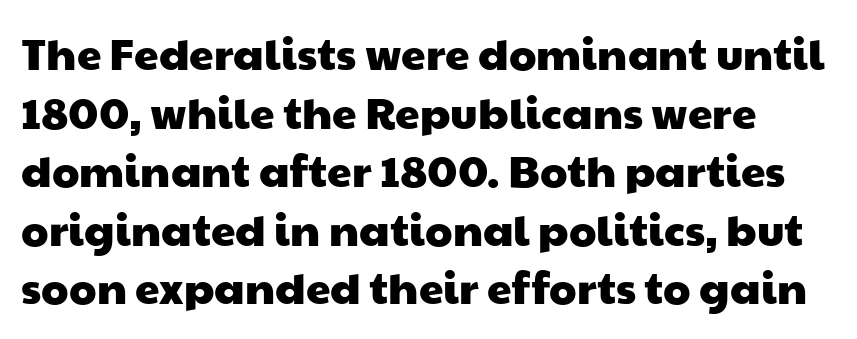
{"serif": "no", "width": "wide", "stroke_contrast": "low", "x_height": "medium", "monospaced": "no", "underline": "no", "line_spacing": "normal", "line_spacing_ratio": 1.33, "letter_spacing": "normal", "letter_spacing_em": 0.0, "glyph_px": 44}
